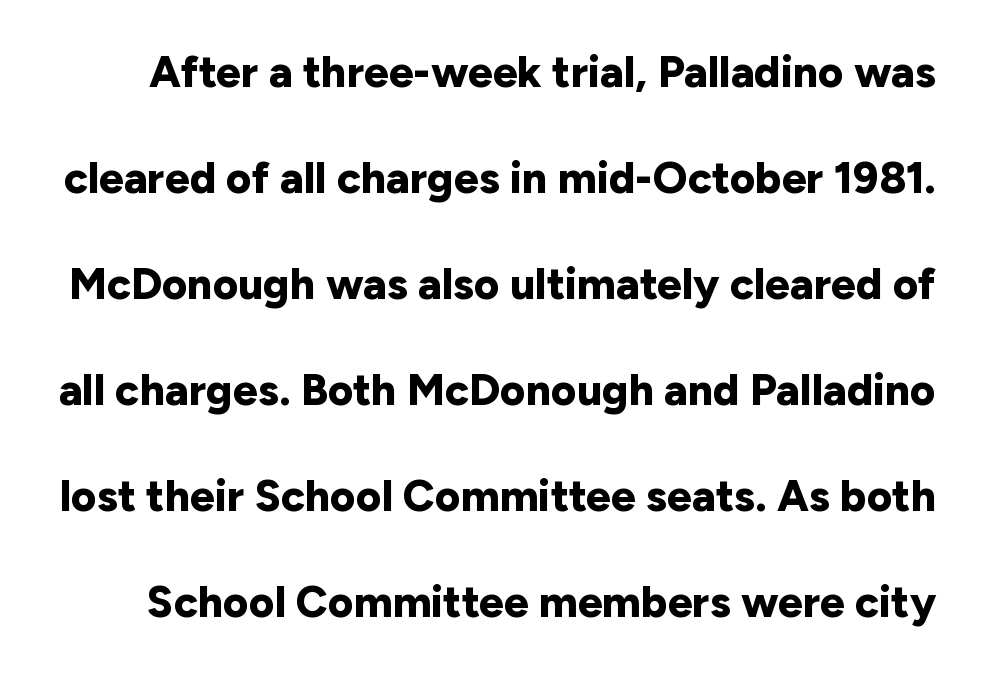
Character widths vary here, with narrow letters taking less room than wide ones. A typesetter would label this face a sans. Horizontal bands of white between lines are thick stripes. The face used here is rendered with its standard letterfit.
